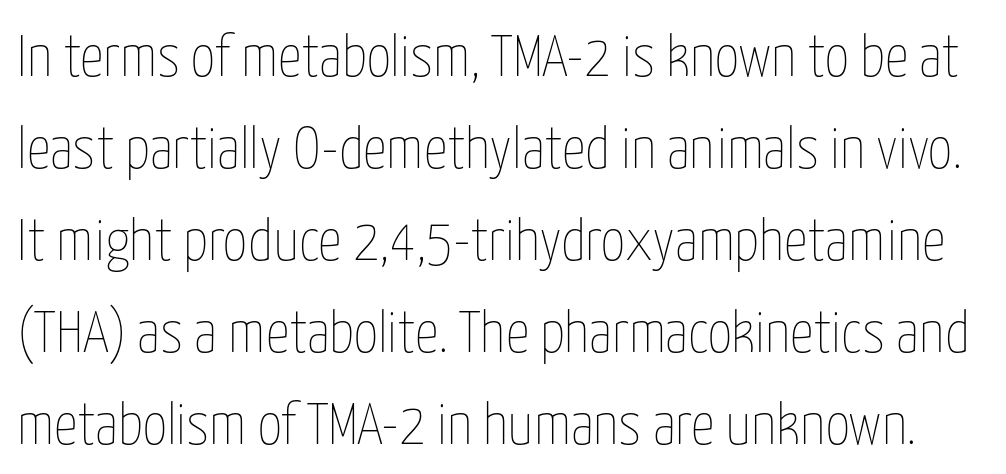
{"italic": "no", "bold": "no", "weight": "thin", "width": "condensed", "stroke_contrast": "low", "x_height": "medium", "monospaced": "no", "underline": "no", "line_spacing": "normal", "line_spacing_ratio": 1.56, "letter_spacing": "normal", "letter_spacing_em": 0.0, "glyph_px": 59}
